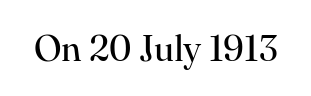
The image shows 36 px regular-weight serif type, upright; set normal letter spacing, not underlined; high stroke contrast and a small x-height.
